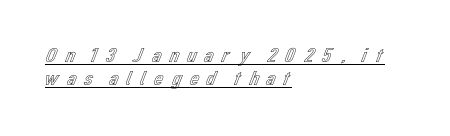
Q: Is the text italic (slanted)? A: Yes.
Q: Is the text underlined? A: Yes.
Q: How is the paragraph aligned? A: Left-aligned.
Q: Is the spacing between letters normal or unusually wide? A: Unusually wide.
Q: Is the spacing between lines tight, normal or loose? A: Tight.
